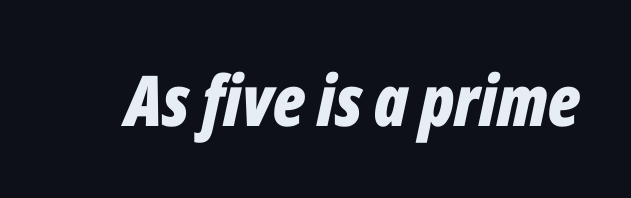
The image shows 70 px bold, condensed type, italic (leaning right); set normal letter spacing, not underlined; low stroke contrast and a medium x-height.
